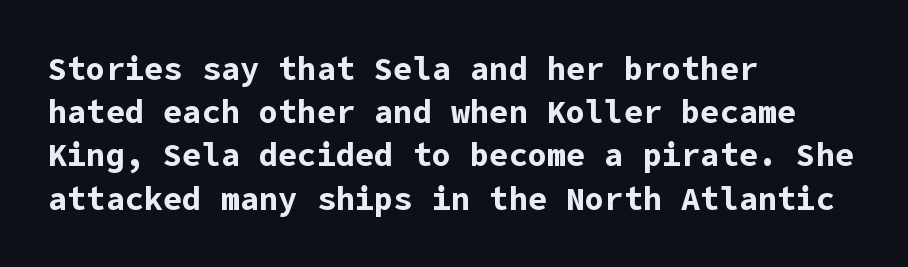
Q: Is the text bold? A: Yes.
Q: Is the text italic (slanted)? A: No, it is upright.
Q: Is the typeface a serif or a sans-serif typeface? A: Sans-serif.
Q: Is the text underlined? A: No.
Q: How is the paragraph aligned? A: Left-aligned.
Q: Is the spacing between letters normal or unusually wide? A: Normal.
Q: Is the spacing between lines tight, normal or loose? A: Normal.
Q: Width (condensed, normal, or wide)? A: Normal.
Q: Stroke contrast? A: Low.
Q: x-height? A: Medium.
